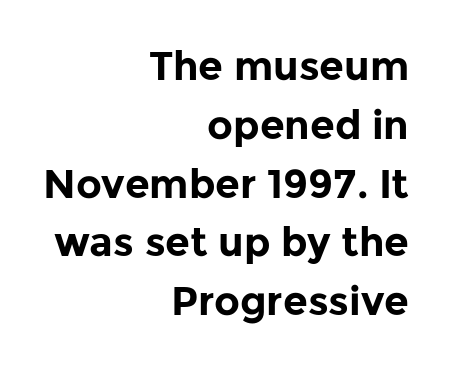
The image shows 40 px bold sans-serif type, upright; set right-aligned, normal line spacing (1.47x), normal letter spacing, not underlined; low stroke contrast and a medium x-height.
